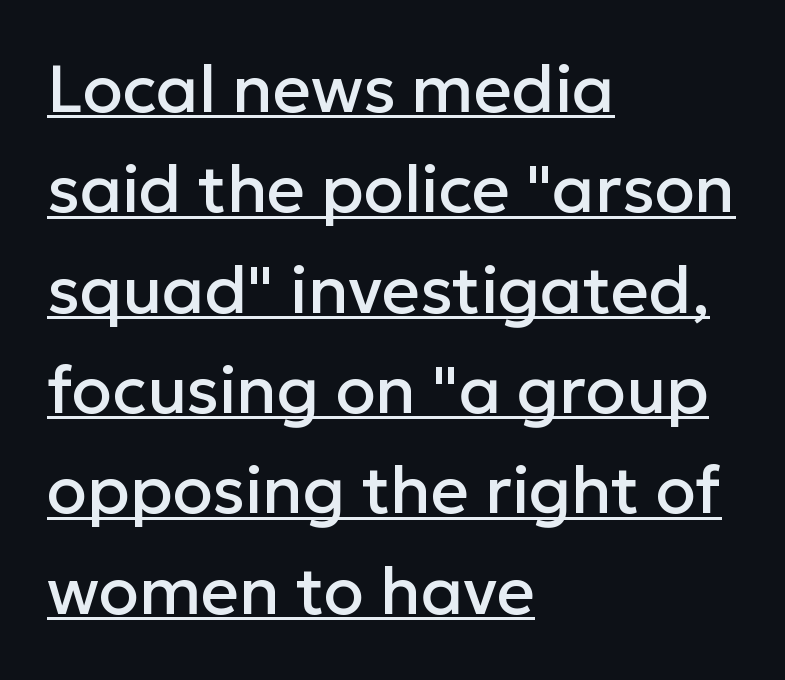
Q: Is the text italic (slanted)? A: No, it is upright.
Q: Is the typeface a serif or a sans-serif typeface? A: Sans-serif.
Q: Is the text underlined? A: Yes.
Q: How is the paragraph aligned? A: Left-aligned.
Q: Is the spacing between letters normal or unusually wide? A: Normal.
Q: Is the spacing between lines tight, normal or loose? A: Normal.
Q: Width (condensed, normal, or wide)? A: Normal.
Q: Stroke contrast? A: Low.
Q: x-height? A: Medium.
Q: Monospaced? A: No.
